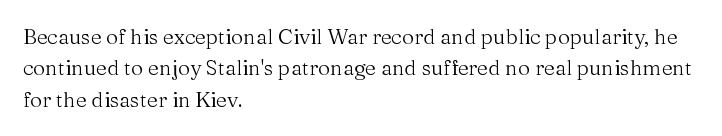
The image shows 21 px text type, upright; set left-aligned, normal line spacing (1.5x), normal letter spacing, not underlined.
